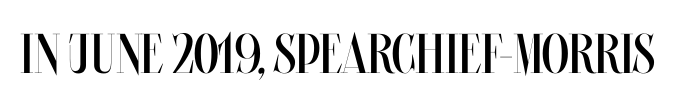
Q: Is the text bold? A: No.
Q: Is the text italic (slanted)? A: No, it is upright.
Q: Is the text underlined? A: No.
Q: Is the spacing between letters normal or unusually wide? A: Normal.
Q: Width (condensed, normal, or wide)? A: Condensed.
Q: Stroke contrast? A: Medium.
Q: x-height? A: Large.
Q: Monospaced? A: No.
